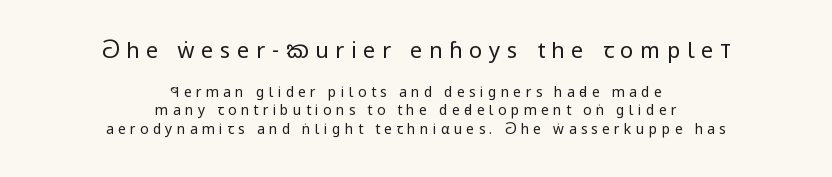
Q: Is the text bold? A: No.
Q: Is the text italic (slanted)? A: No, it is upright.
Q: Is the text underlined? A: No.
Q: How is the paragraph aligned? A: Centered.
Q: Is the spacing between letters normal or unusually wide? A: Unusually wide.
Q: Is the spacing between lines tight, normal or loose? A: Normal.
Q: Which block of text is set in a larger size, the first (top) or the second (bottom)? A: The first (top) one.
